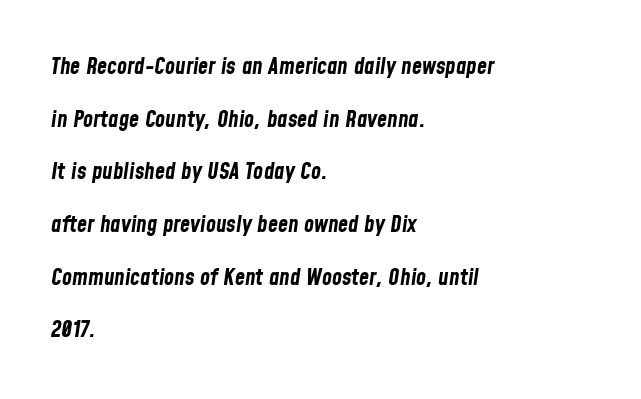
The image shows 23 px bold type, italic (leaning right); set left-aligned, loose line spacing (2.29x), normal letter spacing, not underlined.
